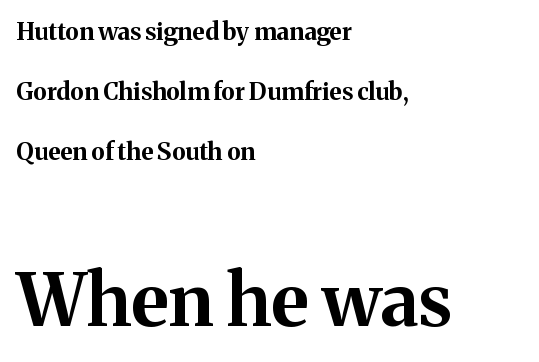
Q: Is the text bold? A: Yes.
Q: Is the text italic (slanted)? A: No, it is upright.
Q: Is the typeface a serif or a sans-serif typeface? A: Serif.
Q: Is the text underlined? A: No.
Q: How is the paragraph aligned? A: Left-aligned.
Q: Is the spacing between letters normal or unusually wide? A: Normal.
Q: Is the spacing between lines tight, normal or loose? A: Loose.
Q: Which block of text is set in a larger size, the first (top) or the second (bottom)? A: The second (bottom) one.
Q: Width (condensed, normal, or wide)? A: Normal.
Q: Stroke contrast? A: Medium.
Q: x-height? A: Medium.
Q: Monospaced? A: No.
